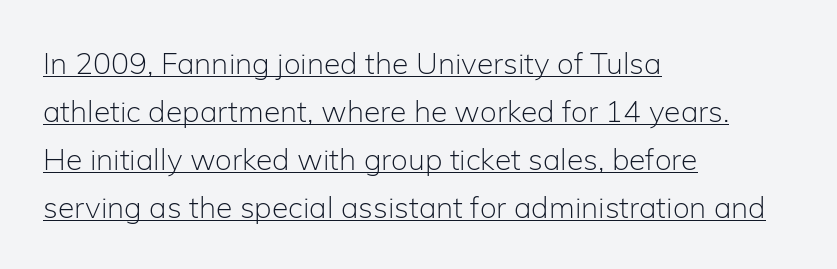
The image shows 30 px light sans-serif type, upright; set left-aligned, normal line spacing (1.6x), normal letter spacing, underlined; low stroke contrast and a medium x-height.
